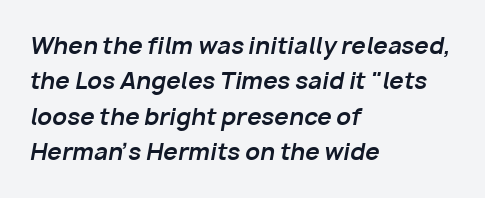
Q: Is the text bold? A: Yes.
Q: Is the text italic (slanted)? A: Yes, it leans right by about 10 degrees.
Q: Is the text underlined? A: No.
Q: How is the paragraph aligned? A: Left-aligned.
Q: Is the spacing between letters normal or unusually wide? A: Normal.
Q: Is the spacing between lines tight, normal or loose? A: Normal.
